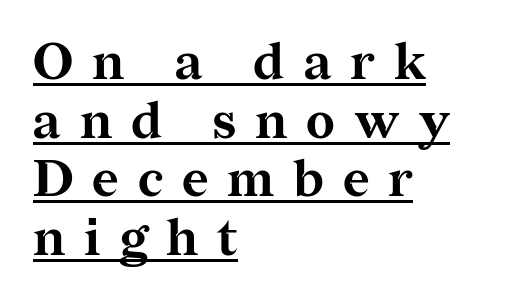
Q: Is the text bold? A: Yes.
Q: Is the text italic (slanted)? A: No, it is upright.
Q: Is the typeface a serif or a sans-serif typeface? A: Serif.
Q: Is the text underlined? A: Yes.
Q: How is the paragraph aligned? A: Left-aligned.
Q: Is the spacing between letters normal or unusually wide? A: Unusually wide.
Q: Is the spacing between lines tight, normal or loose? A: Tight.
Q: Width (condensed, normal, or wide)? A: Normal.
Q: Stroke contrast? A: Medium.
Q: x-height? A: Medium.
Q: Monospaced? A: No.
